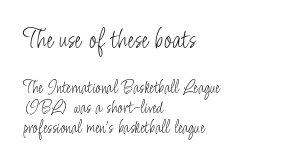
Nope, no serifs anywhere on these letters. Each stroke keeps to a modest, everyday thickness or less. You get the large type first, then a drop to smaller type. All the whitespace from short lines collects on the right. Descenders hang freely into open space. A typesetter would call this proportional, since set widths differ per character.
